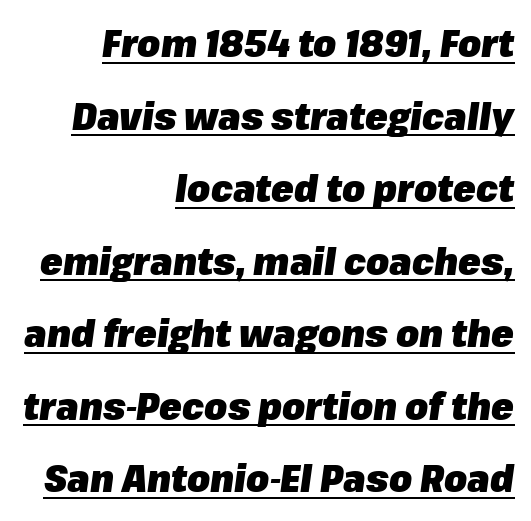
Each line ends at the same right margin while the left side varies. The letters sit at their default tracking, neither squeezed nor spread. Compared with undecorated copy, this sample adds a rule below the words. Is there much room between lines? Yes — plenty of vertical air separates them. Character widths vary here, with narrow letters taking less room than wide ones. Plenty of ink on the page — the face is bold.
